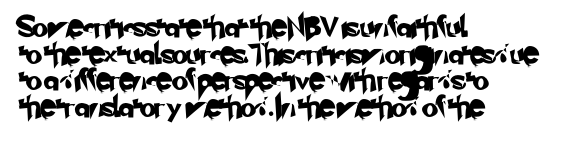
{"underline": "no", "align": "left", "line_spacing": "normal", "line_spacing_ratio": 1.27, "letter_spacing": "normal", "letter_spacing_em": 0.0, "glyph_px": 21}
